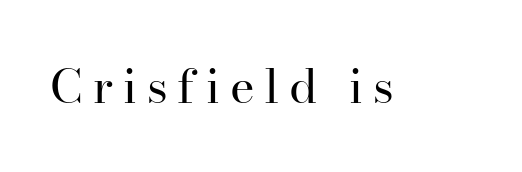
In terms of letterspacing, this is a distinctly airy, spread setting. Words float on clear page, feet unadorned. The face used here is proportionally spaced, like ordinary book or web type. The face used here is seriffed, in the tradition of book romans. Counters stay open thanks to moderate or lighter strokes.
